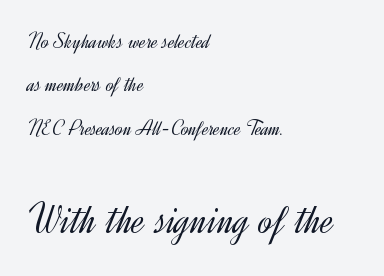
Q: Is the text bold? A: No.
Q: Is the text italic (slanted)? A: Yes.
Q: Is the typeface a serif or a sans-serif typeface? A: Sans-serif.
Q: Is the text underlined? A: No.
Q: How is the paragraph aligned? A: Left-aligned.
Q: Is the spacing between letters normal or unusually wide? A: Normal.
Q: Is the spacing between lines tight, normal or loose? A: Loose.
Q: Which block of text is set in a larger size, the first (top) or the second (bottom)? A: The second (bottom) one.
Q: Width (condensed, normal, or wide)? A: Normal.
Q: x-height? A: Small.
Q: Monospaced? A: No.
